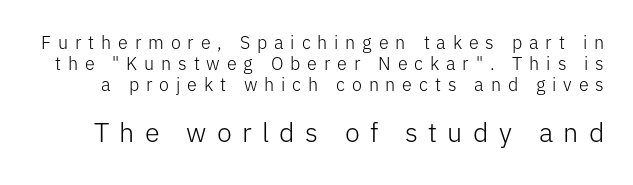
The image shows 27 px text type, upright; set line spacing 1.16x, unusually wide letter spacing (+0.38 em), not underlined; the second (bottom) block is 1.5x larger.
